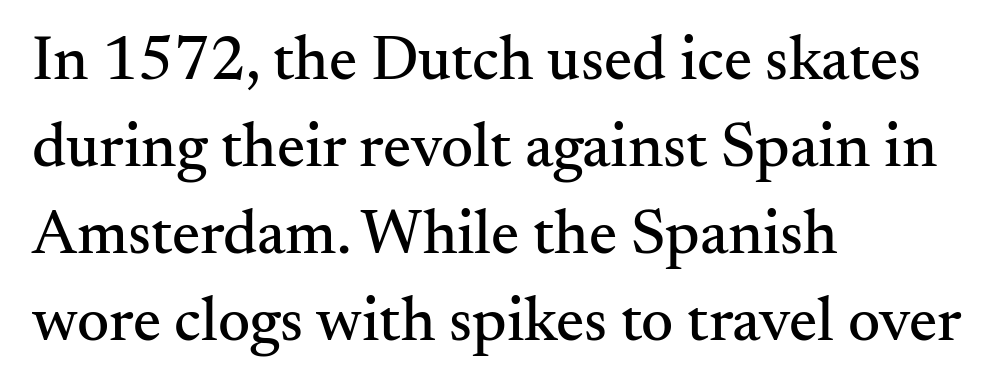
{"serif": "yes", "italic": "no", "width": "normal", "stroke_contrast": "medium", "x_height": "small", "monospaced": "no", "underline": "no", "align": "left", "line_spacing": "normal", "line_spacing_ratio": 1.38, "letter_spacing": "normal", "letter_spacing_em": 0.0, "glyph_px": 63}
